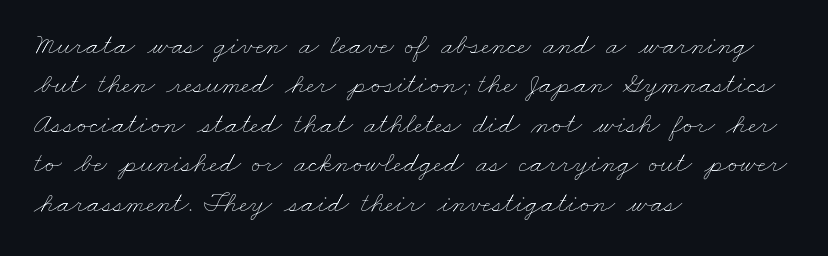
Q: Is the text bold? A: No.
Q: Is the text underlined? A: No.
Q: How is the paragraph aligned? A: Left-aligned.
Q: Is the spacing between letters normal or unusually wide? A: Normal.
Q: Is the spacing between lines tight, normal or loose? A: Normal.
Q: Width (condensed, normal, or wide)? A: Wide.
Q: Stroke contrast? A: Low.
Q: x-height? A: Small.
Q: Monospaced? A: No.
